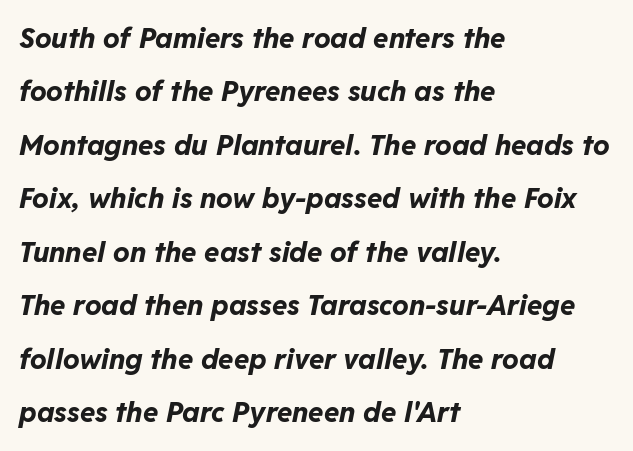
Q: Is the text bold? A: Yes.
Q: Is the text italic (slanted)? A: Yes, it leans right by about 11 degrees.
Q: Is the text underlined? A: No.
Q: How is the paragraph aligned? A: Left-aligned.
Q: Is the spacing between letters normal or unusually wide? A: Normal.
Q: Is the spacing between lines tight, normal or loose? A: Loose.
Q: Width (condensed, normal, or wide)? A: Normal.
Q: Stroke contrast? A: Low.
Q: x-height? A: Medium.
Q: Monospaced? A: No.
